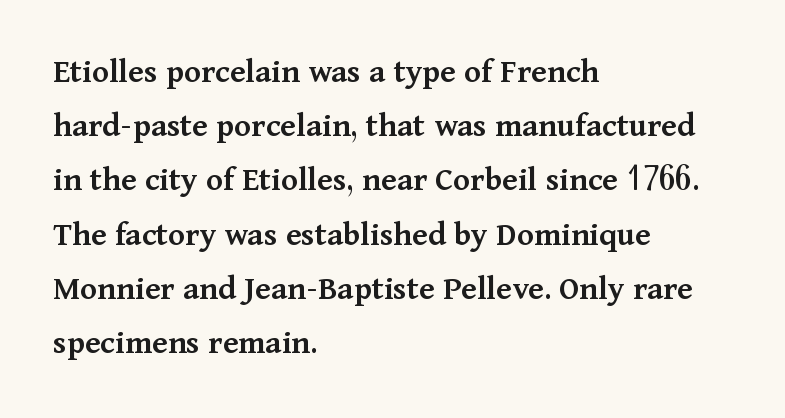
Compared with a centered layout, this one pins lines to the left instead. The face used here is seriffed, in the tradition of book romans. Underlining? Definitely not there. Every letter is mildly thick-stroked: semibold rather than bold. These lines are rendered in a variable-pitch font.
